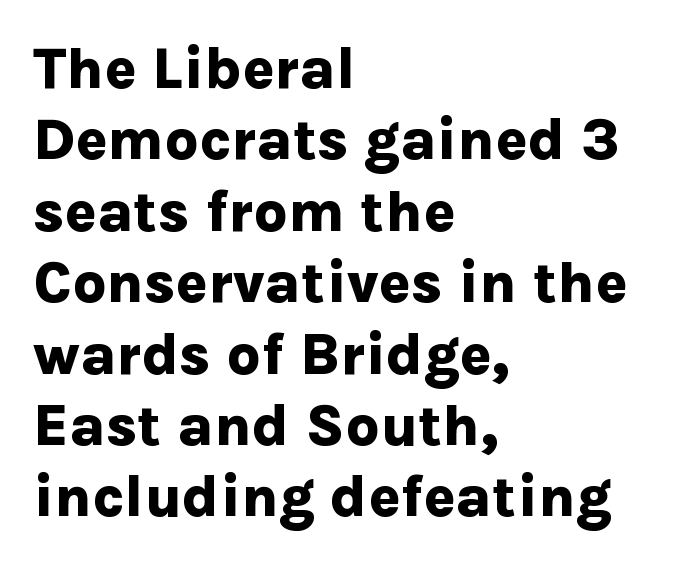
{"serif": "no", "italic": "no", "bold": "yes", "weight": "bold", "width": "normal", "stroke_contrast": "low", "x_height": "medium", "monospaced": "no", "underline": "no", "align": "left", "line_spacing_ratio": 1.21, "letter_spacing": "normal", "letter_spacing_em": 0.0, "glyph_px": 59}
